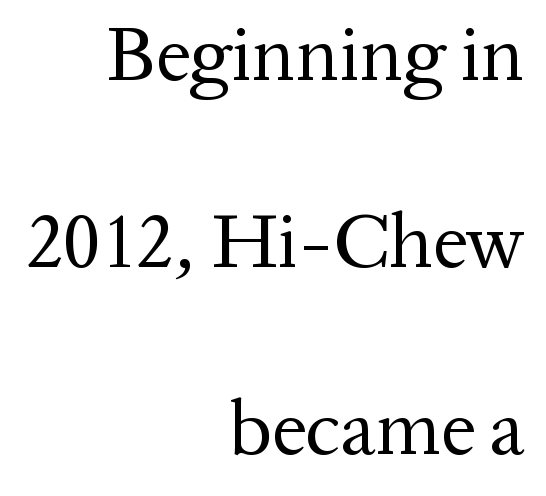
{"serif": "yes", "italic": "no", "bold": "no", "weight": "regular", "width": "normal", "stroke_contrast": "medium", "x_height": "medium", "monospaced": "no", "underline": "no", "align": "right", "line_spacing": "loose", "line_spacing_ratio": 2.4, "letter_spacing": "normal", "letter_spacing_em": 0.0, "glyph_px": 78}
